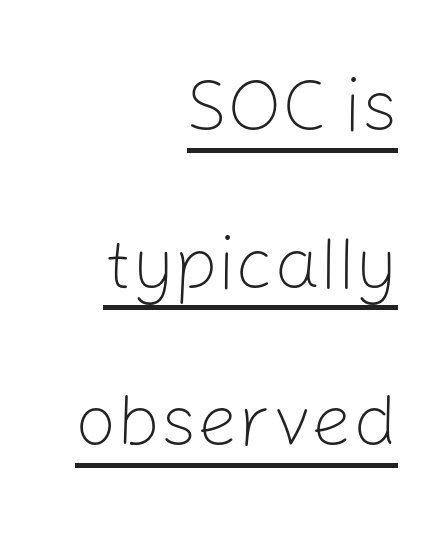
The image shows 73 px light sans-serif type, upright; set right-aligned, loose line spacing (2.16x), normal letter spacing, underlined; low stroke contrast and a medium x-height.
